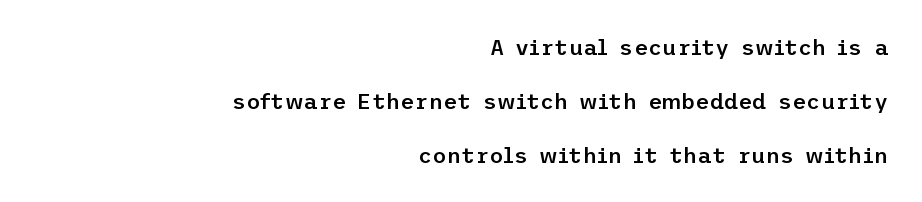
{"italic": "no", "bold": "semi", "underline": "no", "align": "right", "line_spacing": "loose", "line_spacing_ratio": 2.45, "letter_spacing": "normal", "letter_spacing_em": 0.0, "glyph_px": 22}
